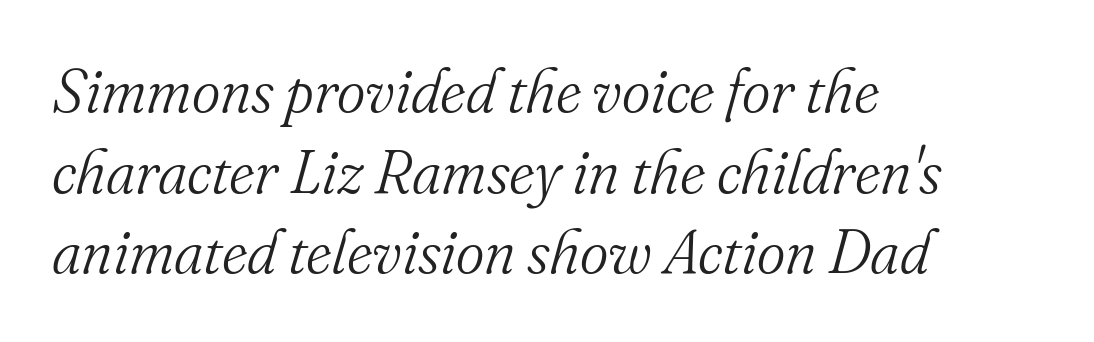
Type style note: has serifs. Any mark beneath the type? The region is blank. Designer's note — italics engaged. This rendering uses left alignment, leaving the right contour irregular. In terms of letterspacing, this is plain default setting. In terms of leading, this rendering sits right in the middle.
